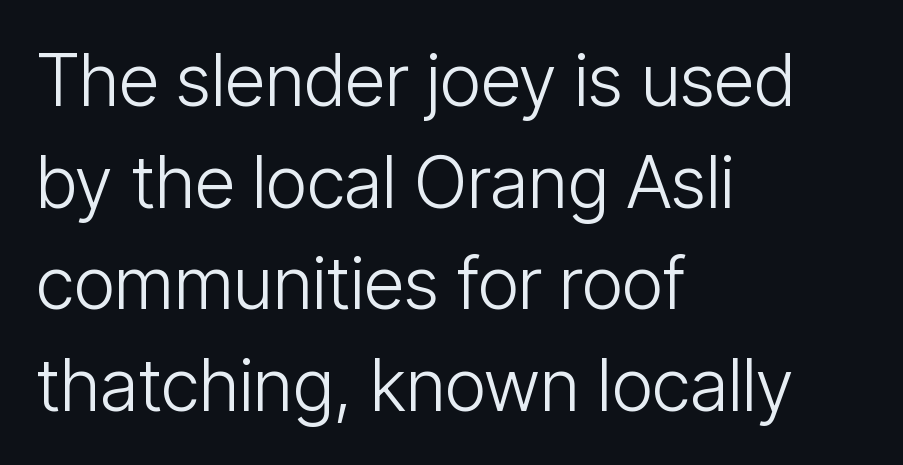
Q: Is the text bold? A: No.
Q: Is the text italic (slanted)? A: No, it is upright.
Q: Is the typeface a serif or a sans-serif typeface? A: Sans-serif.
Q: Is the text underlined? A: No.
Q: How is the paragraph aligned? A: Left-aligned.
Q: Is the spacing between letters normal or unusually wide? A: Normal.
Q: Is the spacing between lines tight, normal or loose? A: Normal.
Q: Width (condensed, normal, or wide)? A: Condensed.
Q: Stroke contrast? A: Low.
Q: x-height? A: Medium.
Q: Monospaced? A: No.
